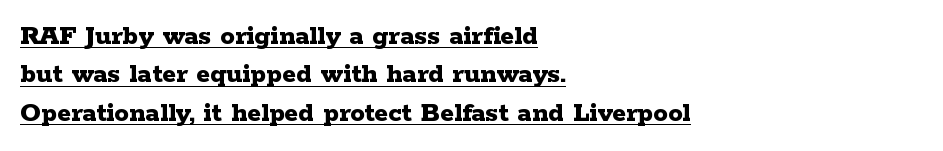
{"serif": "yes", "italic": "no", "bold": "yes", "weight": "bold", "width": "wide", "stroke_contrast": "low", "x_height": "medium", "monospaced": "no", "underline": "yes", "align": "left", "line_spacing": "normal", "line_spacing_ratio": 1.32, "letter_spacing": "normal", "letter_spacing_em": 0.0, "glyph_px": 29}
